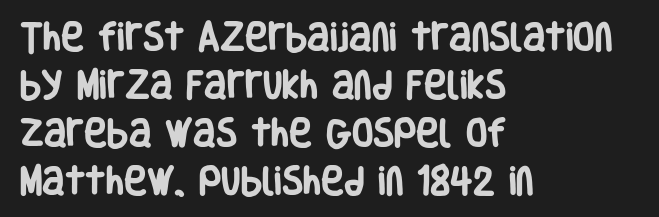
Q: Is the text bold? A: Yes.
Q: Is the text italic (slanted)? A: No, it is upright.
Q: Is the typeface a serif or a sans-serif typeface? A: Sans-serif.
Q: Is the text underlined? A: No.
Q: How is the paragraph aligned? A: Left-aligned.
Q: Is the spacing between letters normal or unusually wide? A: Normal.
Q: Is the spacing between lines tight, normal or loose? A: Normal.
Q: Width (condensed, normal, or wide)? A: Condensed.
Q: Stroke contrast? A: Low.
Q: x-height? A: Large.
Q: Monospaced? A: No.
